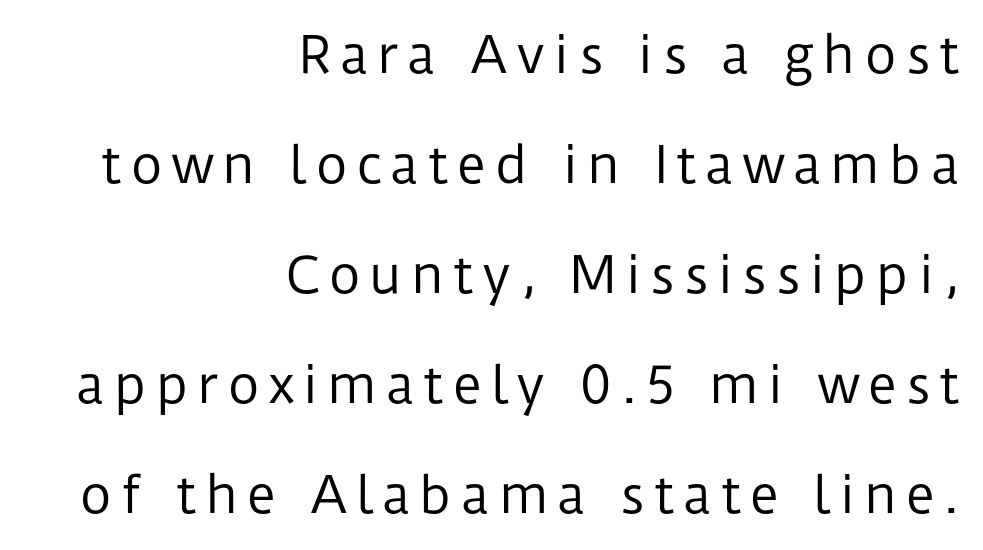
What kind of face is this? One without serifs — a sans. Honestly, there is no underline to notice here at all. Honestly, the rows look like they've been pulled way apart. Summary of weight: not heavy and not bold.
